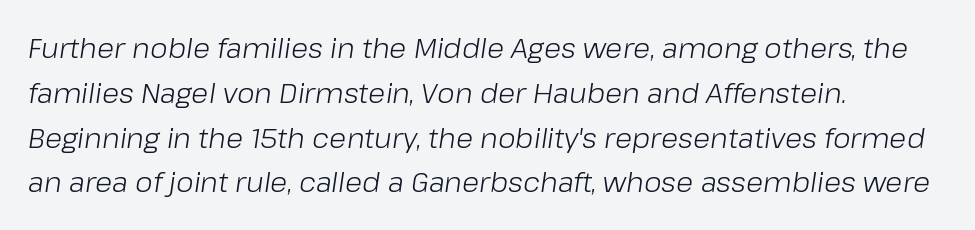
The image shows 28 px light type, italic (leaning right); set left-aligned, normal line spacing (1.6x), normal letter spacing, not underlined; low stroke contrast and a medium x-height.
